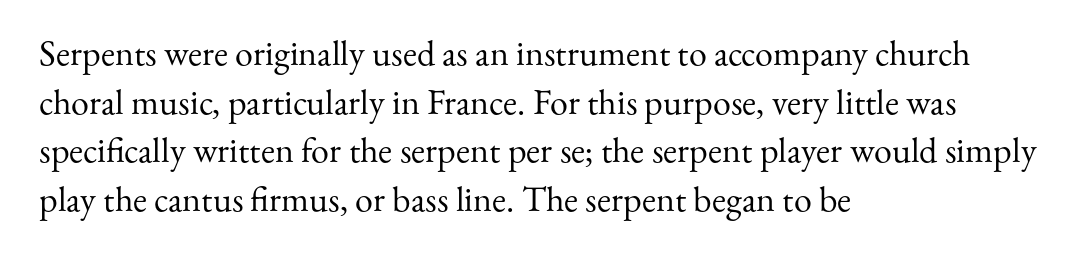
{"serif": "yes", "italic": "no", "bold": "no", "weight": "regular", "width": "normal", "stroke_contrast": "medium", "x_height": "small", "monospaced": "no", "underline": "no", "align": "left", "line_spacing": "normal", "line_spacing_ratio": 1.35, "letter_spacing": "normal", "letter_spacing_em": 0.0, "glyph_px": 36}
